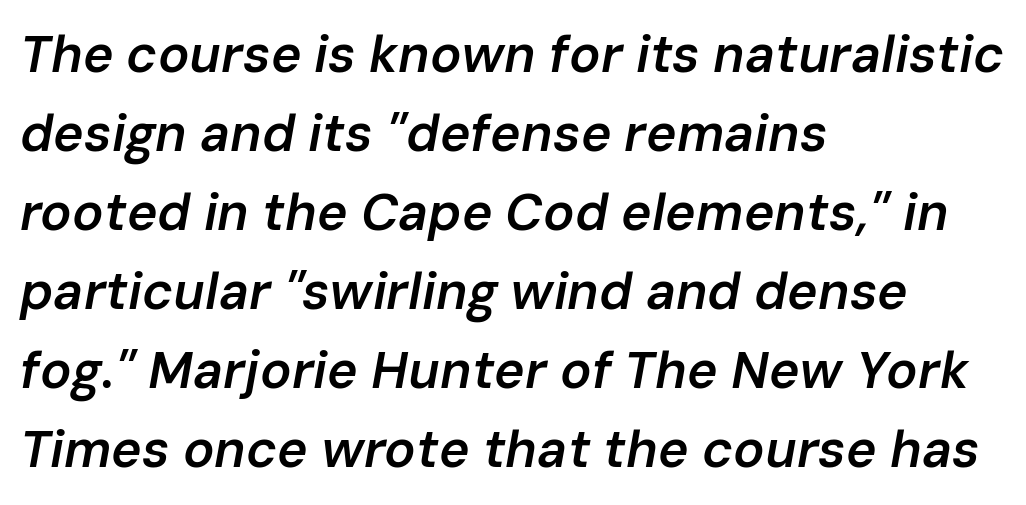
The image shows 52 px semibold type, italic (leaning right); set left-aligned, normal line spacing (1.52x), normal letter spacing, not underlined; low stroke contrast and a medium x-height.
